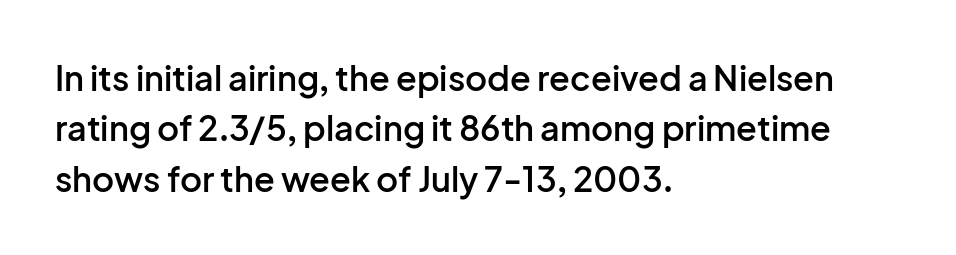
{"serif": "no", "italic": "no", "bold": "semi", "weight": "semibold", "width": "normal", "stroke_contrast": "low", "x_height": "medium", "monospaced": "no", "underline": "no", "align": "left", "line_spacing": "normal", "line_spacing_ratio": 1.48, "letter_spacing": "normal", "letter_spacing_em": 0.0, "glyph_px": 34}
